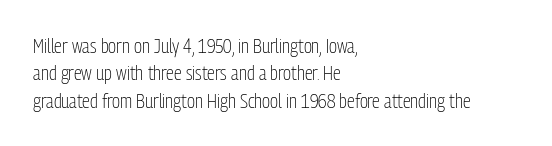
The image shows 20 px text type, upright; set left-aligned, normal line spacing (1.37x), normal letter spacing, not underlined.
